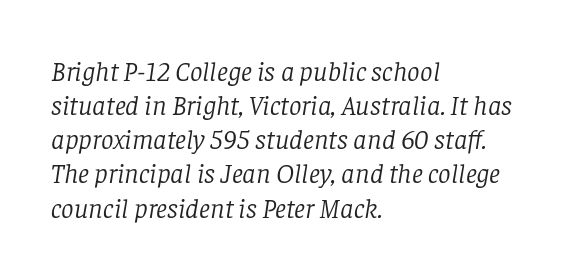
{"serif": "yes", "italic": "yes", "lean": "right", "slant_degrees": 8, "bold": "no", "weight": "light", "width": "normal", "stroke_contrast": "low", "x_height": "large", "monospaced": "no", "underline": "no", "align": "left", "line_spacing_ratio": 1.22, "letter_spacing": "normal", "letter_spacing_em": 0.0, "glyph_px": 28}
